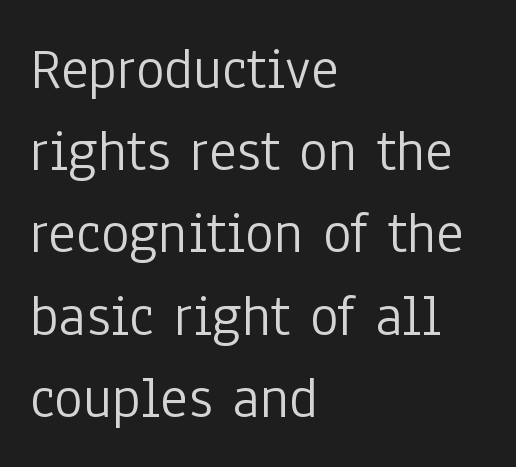
{"serif": "no", "italic": "no", "bold": "no", "weight": "light", "width": "condensed", "stroke_contrast": "low", "x_height": "medium", "monospaced": "no", "underline": "no", "align": "left", "line_spacing": "normal", "line_spacing_ratio": 1.37, "letter_spacing": "normal", "letter_spacing_em": 0.0, "glyph_px": 60}
